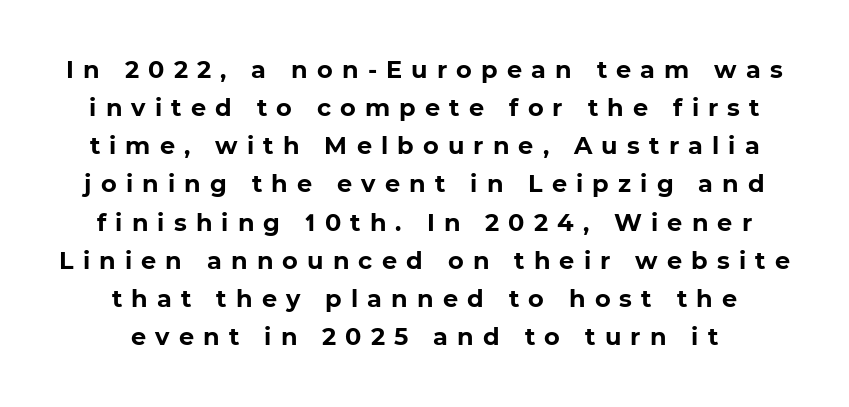
Q: Is the text bold? A: Yes.
Q: Is the text underlined? A: No.
Q: How is the paragraph aligned? A: Centered.
Q: Is the spacing between letters normal or unusually wide? A: Unusually wide.
Q: Is the spacing between lines tight, normal or loose? A: Normal.
